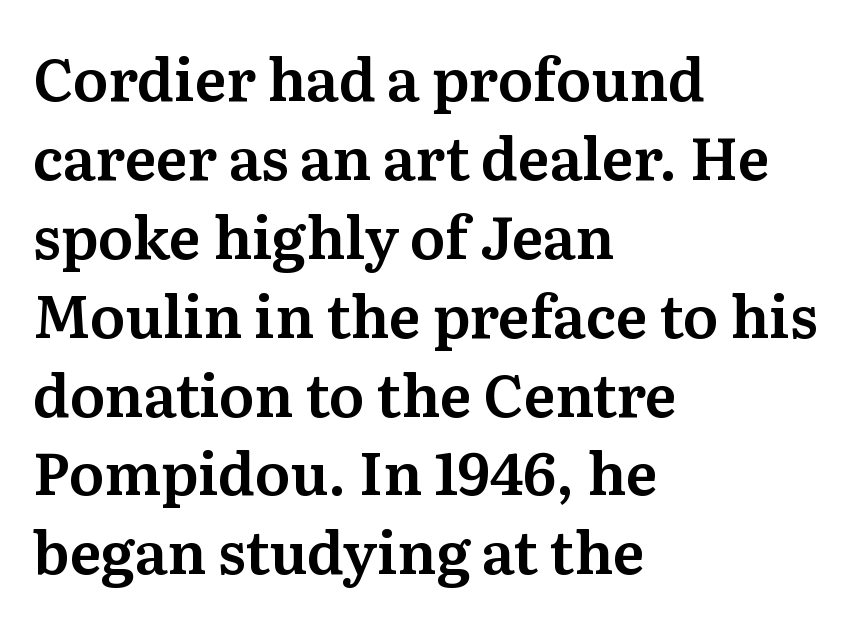
The image shows 58 px serif type, upright; set left-aligned, normal line spacing (1.36x), normal letter spacing, not underlined; medium stroke contrast and a medium x-height.
